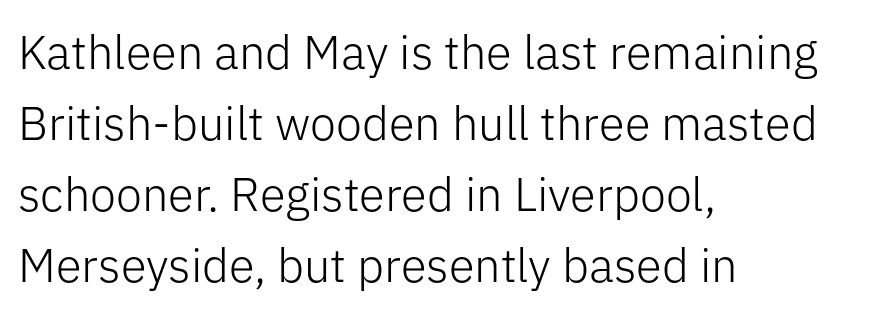
A typesetter would label this face a sans. No extra ink here — the face is not bold. Each letter keeps its own natural width here, so spacing adapts to shape. Glance below the letters and you will spot only blank space.
